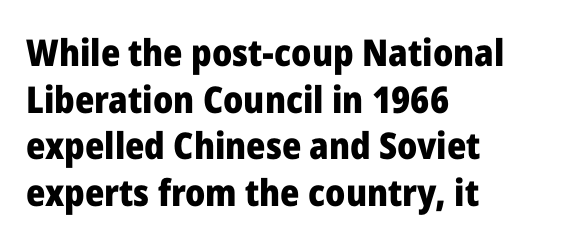
The image shows 37 px heavy sans-serif type, upright; set left-aligned, normal line spacing (1.26x), normal letter spacing, not underlined; low stroke contrast and a medium x-height.
